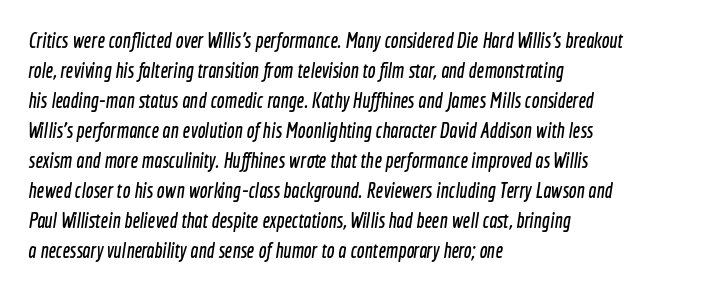
Nobody touched the tracking dial on this one. If you drew a ruler down the left edge, every line would touch it. Quick note: interline space is typical. A clean baseline with only descenders dipping below it.
